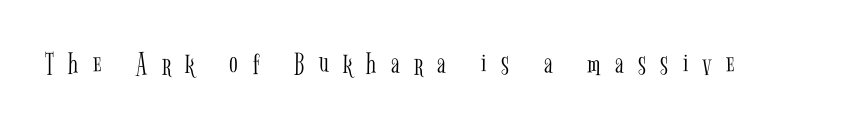
The font family rendered here belongs to the serif group. Glyph-to-glyph distance is far greater than everyday printed text. Think of a printed novel: that variable character pitch is what you see here. Compared with a typical body face, this is equally light or lighter still. The area under the type is left untouched.
